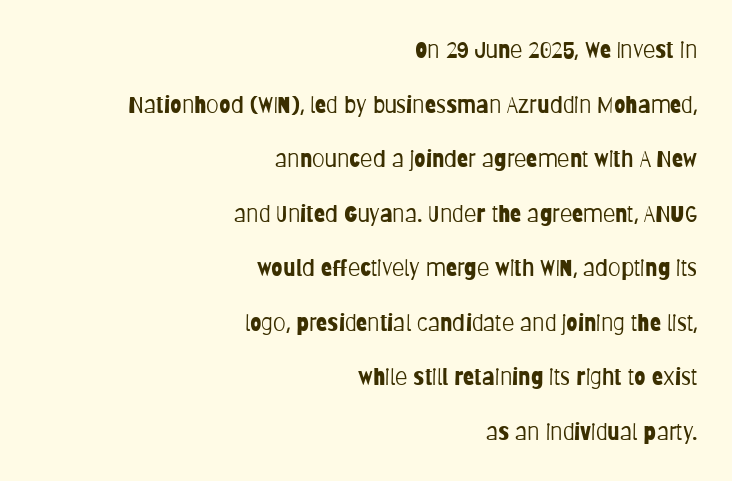
A great deal of white space separates one row of letters from the next. The typesetting does not lean heavy: it is not bold. Does the lettering tilt? It doesn't — this is upright. Where is the straight margin? On the right. Spacing between characters is what you'd get straight out of the box. Underline: absent.
